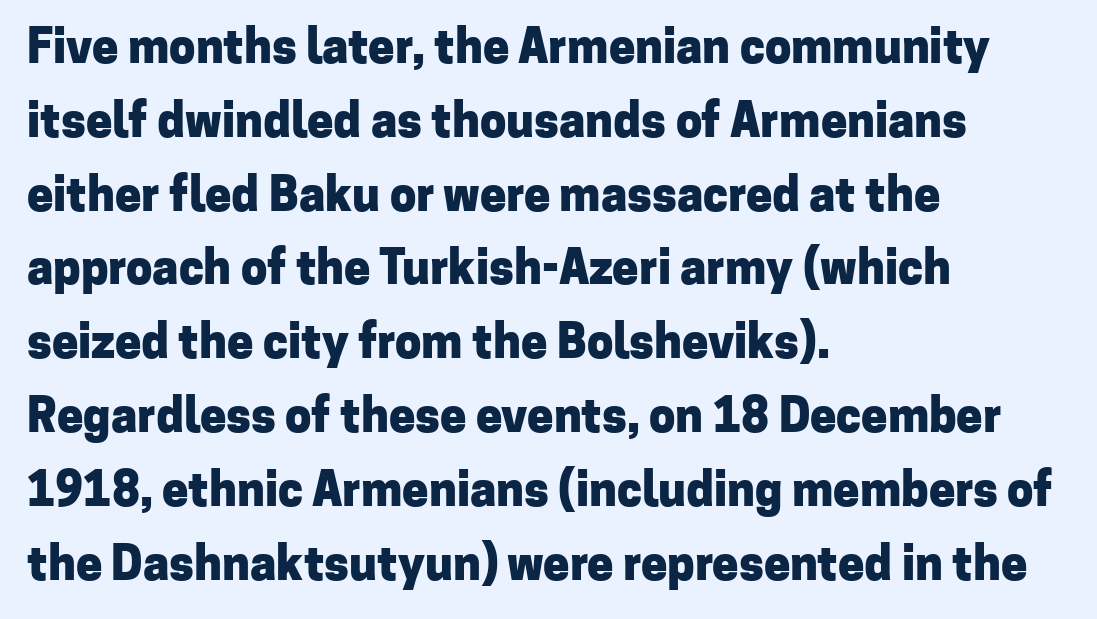
{"serif": "no", "italic": "no", "bold": "yes", "weight": "heavy", "width": "normal", "stroke_contrast": "low", "x_height": "medium", "monospaced": "no", "underline": "no", "align": "left", "line_spacing": "normal", "line_spacing_ratio": 1.57, "letter_spacing": "normal", "letter_spacing_em": 0.0, "glyph_px": 47}
